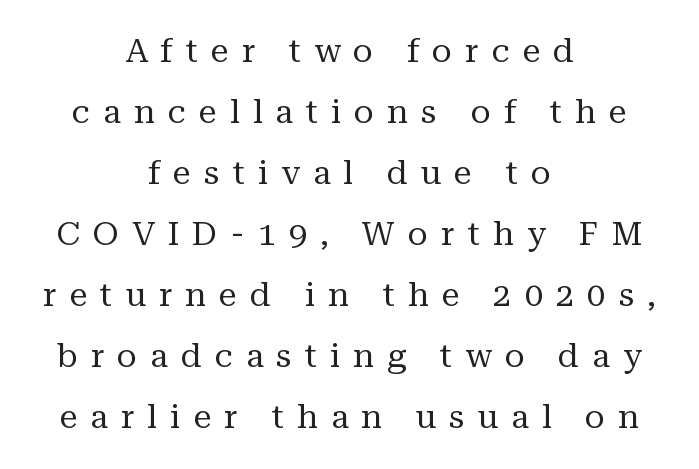
The image shows 33 px regular-weight serif type, upright; set centered, line spacing 1.85x, unusually wide letter spacing (+0.39 em), not underlined; medium stroke contrast and a medium x-height.
